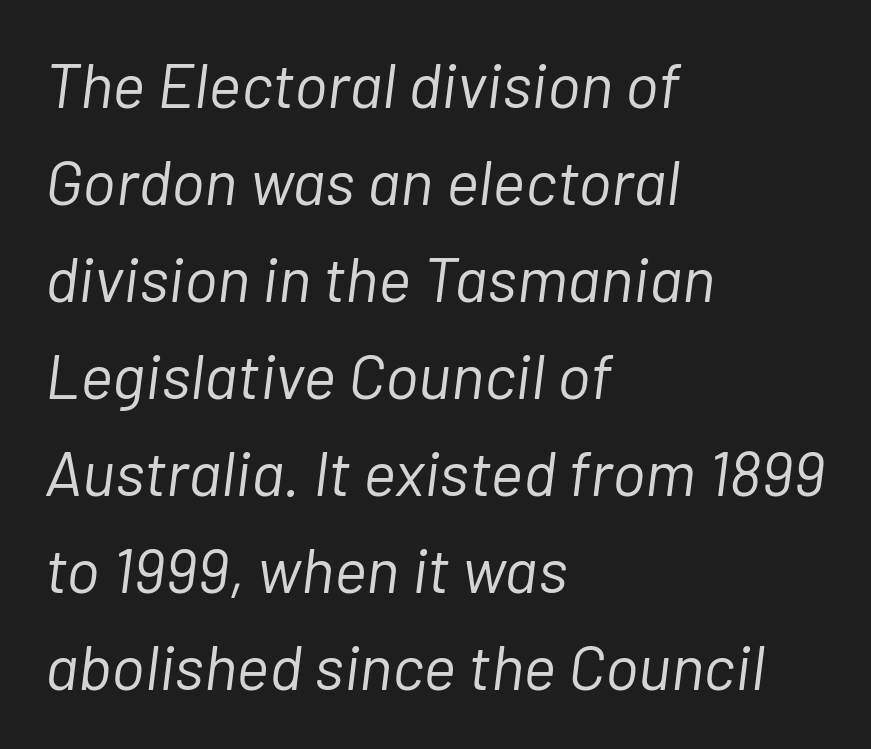
The image shows 63 px light type, italic (leaning right); set left-aligned, normal line spacing (1.54x), normal letter spacing, not underlined; low stroke contrast and a medium x-height.
